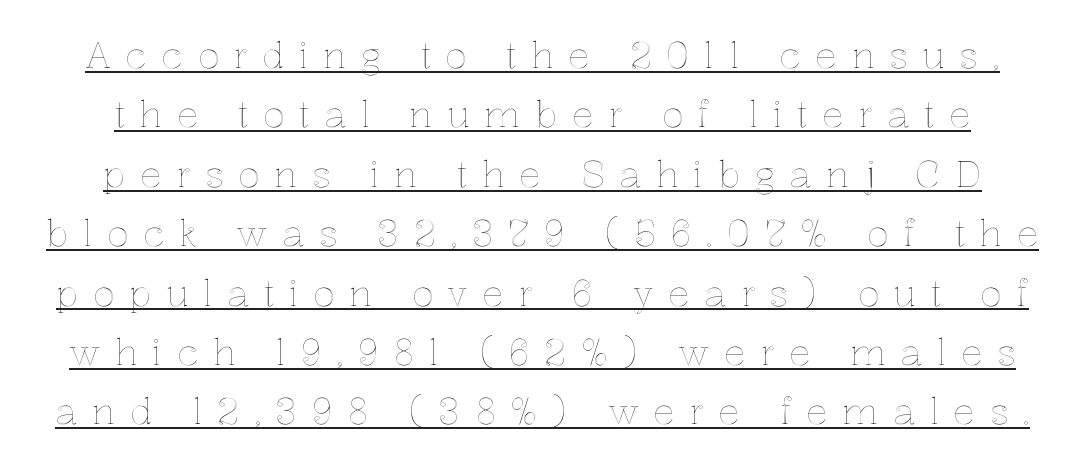
Is this a fixed-width face? No — the glyphs have proportional, varying widths. In terms of letterspacing, this is a distinctly airy, spread setting. Notice how a bar underscores the lettering throughout. You can tell it's not italic because the verticals are truly vertical.
